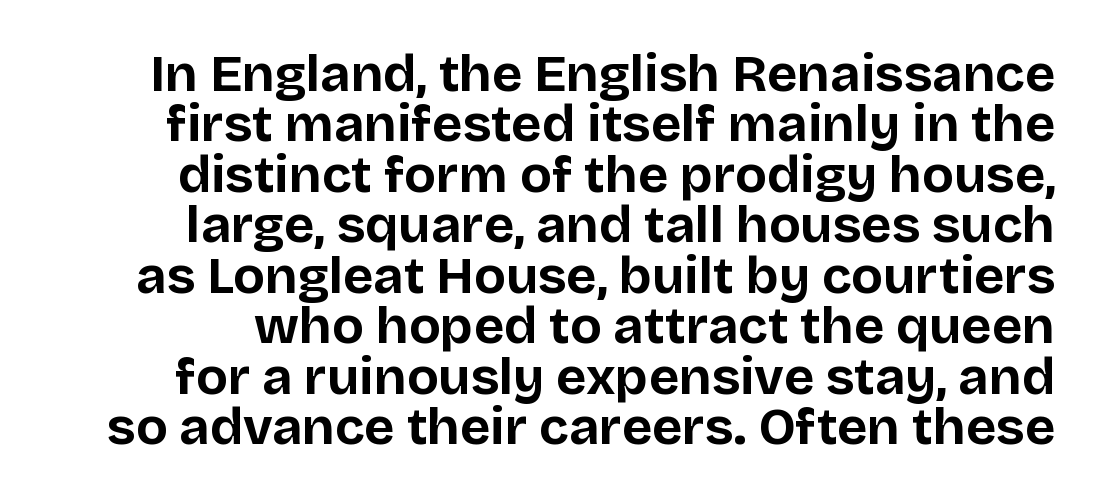
Does the lettering tilt? It doesn't — this is upright. Here the designer chose a conventional face with non-uniform glyph widths. Observe the absence of serifs on each vertical stroke in this sample. Letter spacing: default. In terms of leading, this rendering errs on the cramped side. The specimen omits any rule beneath the text block's lines.
